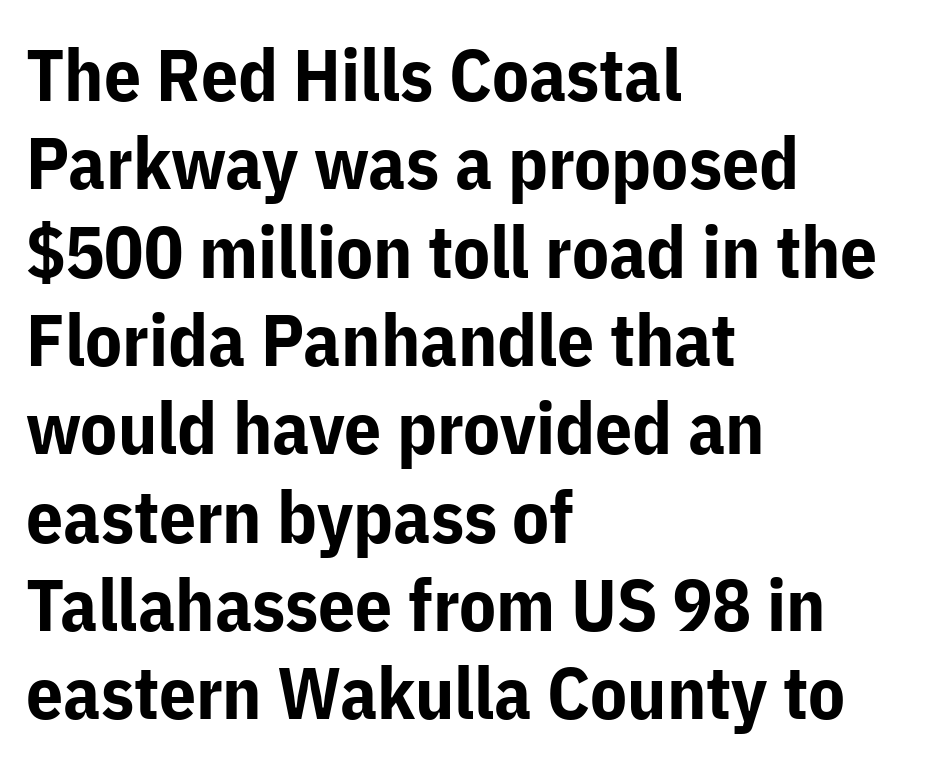
The image shows 73 px bold sans-serif type, upright; set left-aligned, line spacing 1.21x, normal letter spacing, not underlined; low stroke contrast and a medium x-height.
